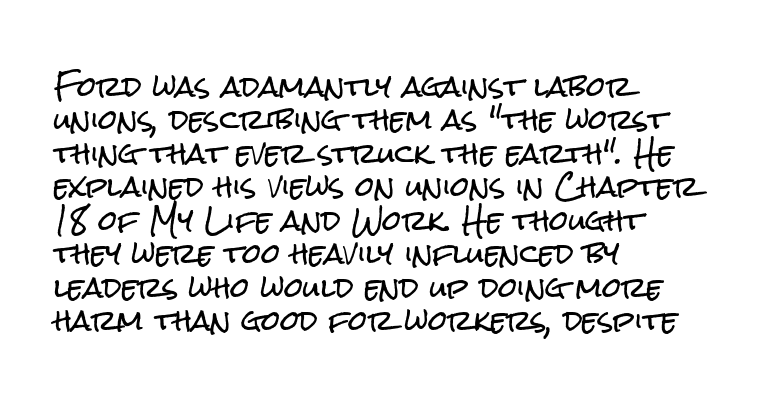
Q: Is the text italic (slanted)? A: No, it is upright.
Q: Is the text underlined? A: No.
Q: How is the paragraph aligned? A: Left-aligned.
Q: Is the spacing between letters normal or unusually wide? A: Normal.
